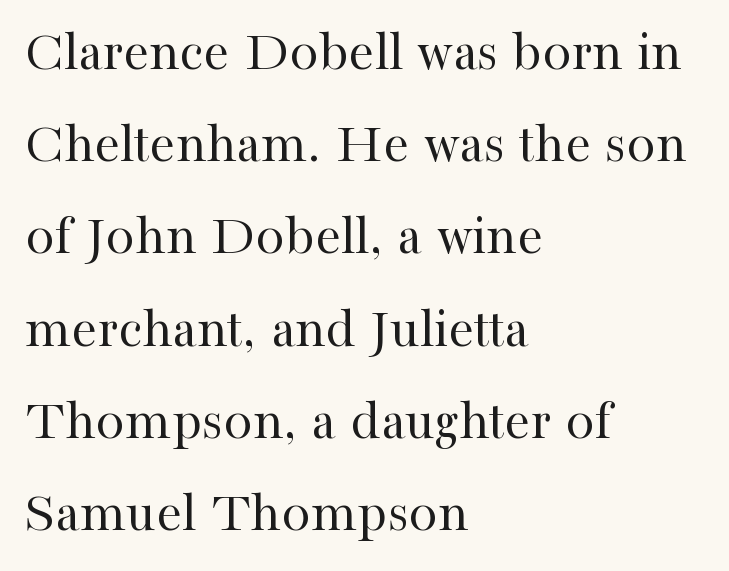
The image shows 58 px regular-weight serif type, upright; set left-aligned, normal line spacing (1.59x), normal letter spacing, not underlined; high stroke contrast and a medium x-height.
